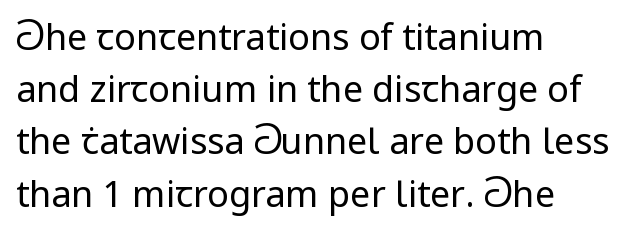
{"serif": "no", "italic": "no", "bold": "no", "weight": "regular", "width": "normal", "stroke_contrast": "low", "x_height": "medium", "monospaced": "no", "underline": "no", "align": "left", "line_spacing": "normal", "line_spacing_ratio": 1.45, "letter_spacing": "normal", "letter_spacing_em": 0.0, "glyph_px": 36}
